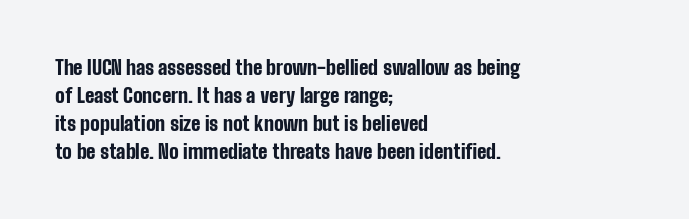
Its strokes are broad and dark, the hallmark of bold type. Plain, unruled lines of type. The paragraph shown leans on its left margin. Reading down the column, the eye jumps a familiar distance to each next line. Vertical strokes here are truly vertical.
